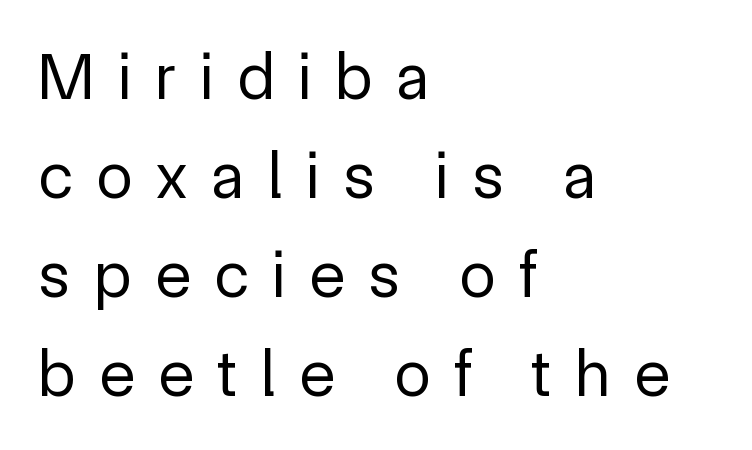
Q: Is the text bold? A: No.
Q: Is the text italic (slanted)? A: No, it is upright.
Q: Is the typeface a serif or a sans-serif typeface? A: Sans-serif.
Q: Is the text underlined? A: No.
Q: How is the paragraph aligned? A: Left-aligned.
Q: Is the spacing between letters normal or unusually wide? A: Unusually wide.
Q: Is the spacing between lines tight, normal or loose? A: Normal.
Q: Width (condensed, normal, or wide)? A: Normal.
Q: x-height? A: Medium.
Q: Monospaced? A: No.
